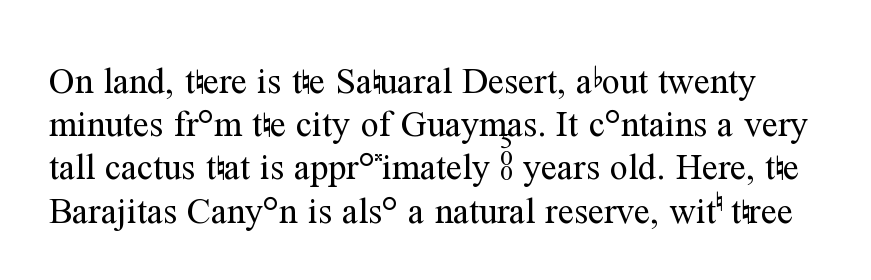
The image shows 36 px regular-weight serif type, upright; set line spacing 1.2x, normal letter spacing, not underlined; medium stroke contrast and a medium x-height.
